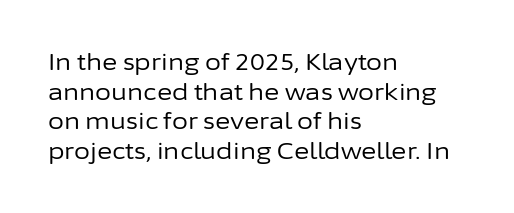
The image shows 23 px text type, upright; set left-aligned, normal line spacing (1.29x), normal letter spacing, not underlined.
